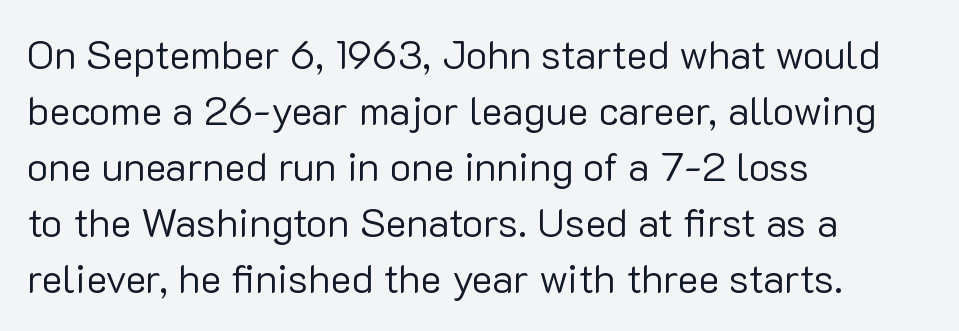
The image shows 40 px regular-weight sans-serif type, upright; set left-aligned, normal line spacing (1.4x), normal letter spacing, not underlined; low stroke contrast and a medium x-height.
